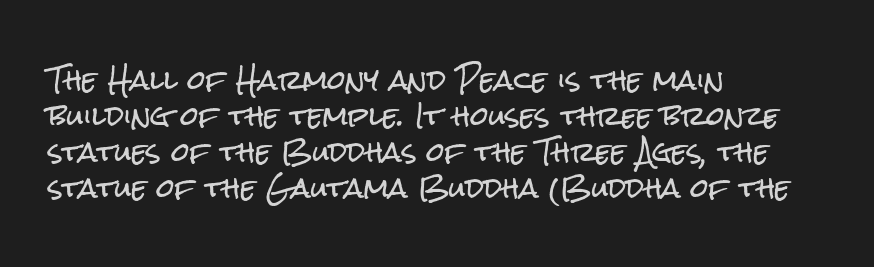
Q: Is the text italic (slanted)? A: No, it is upright.
Q: Is the text underlined? A: No.
Q: How is the paragraph aligned? A: Left-aligned.
Q: Is the spacing between letters normal or unusually wide? A: Normal.
Q: Is the spacing between lines tight, normal or loose? A: Normal.
